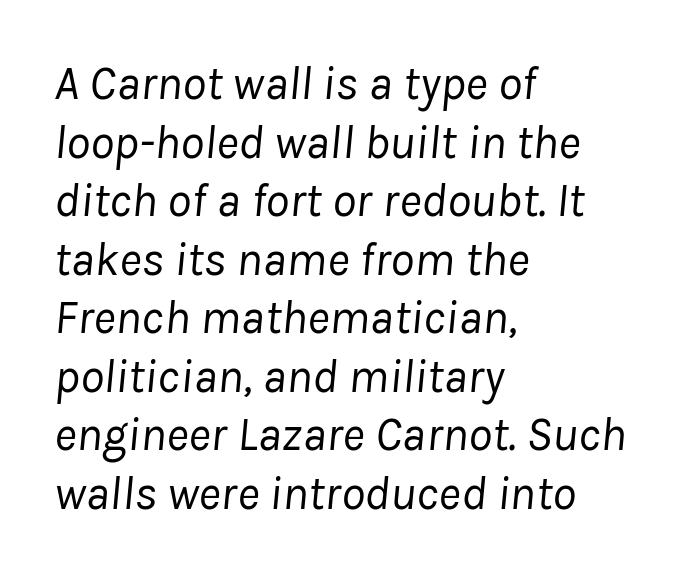
{"italic": "yes", "lean": "right", "slant_degrees": 8, "bold": "no", "weight": "regular", "width": "normal", "stroke_contrast": "low", "x_height": "medium", "monospaced": "no", "underline": "no", "align": "left", "line_spacing_ratio": 1.22, "letter_spacing": "normal", "letter_spacing_em": 0.0, "glyph_px": 48}
